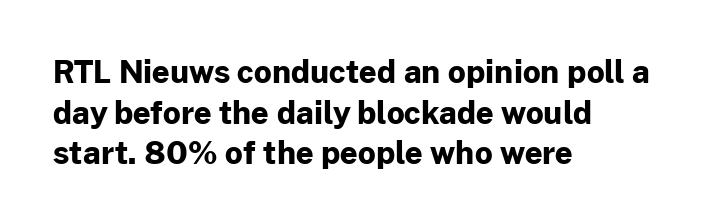
The image shows 31 px bold sans-serif type, upright; set left-aligned, normal line spacing (1.31x), normal letter spacing, not underlined; low stroke contrast and a medium x-height.
